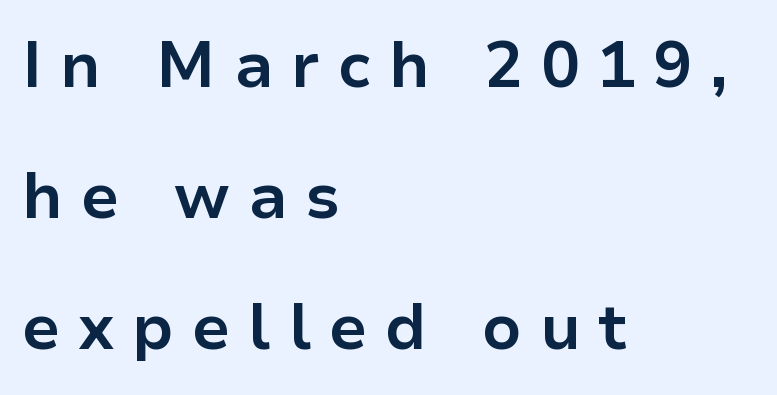
The image shows 64 px bold sans-serif type, upright; set left-aligned, loose line spacing (2.05x), unusually wide letter spacing (+0.28 em), not underlined; low stroke contrast and a medium x-height.
